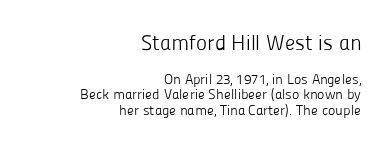
The image shows 21 px text type, upright; set right-aligned, tight line spacing (1.1x), normal letter spacing, not underlined; the first (top) block is 1.5x larger.
